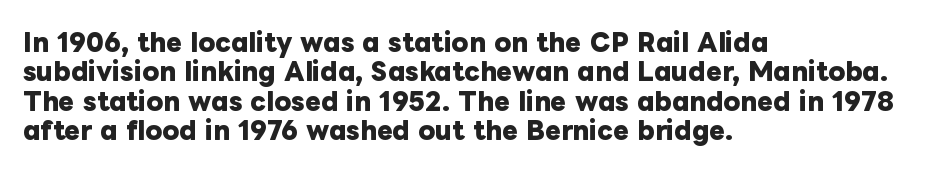
The image shows 24 px bold type, upright; set left-aligned, line spacing 1.22x, normal letter spacing, not underlined.
